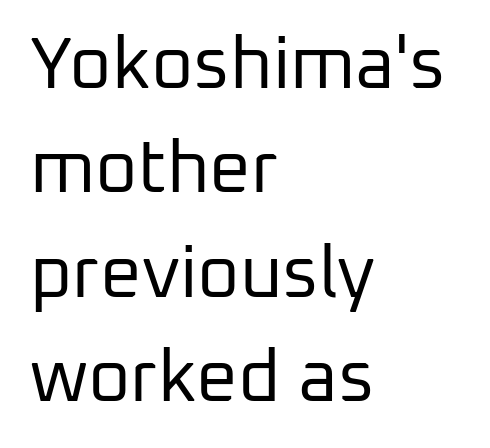
{"serif": "no", "italic": "no", "bold": "no", "weight": "regular", "width": "normal", "stroke_contrast": "low", "x_height": "medium", "monospaced": "no", "underline": "no", "align": "left", "line_spacing": "normal", "line_spacing_ratio": 1.43, "letter_spacing": "normal", "letter_spacing_em": 0.0, "glyph_px": 73}
